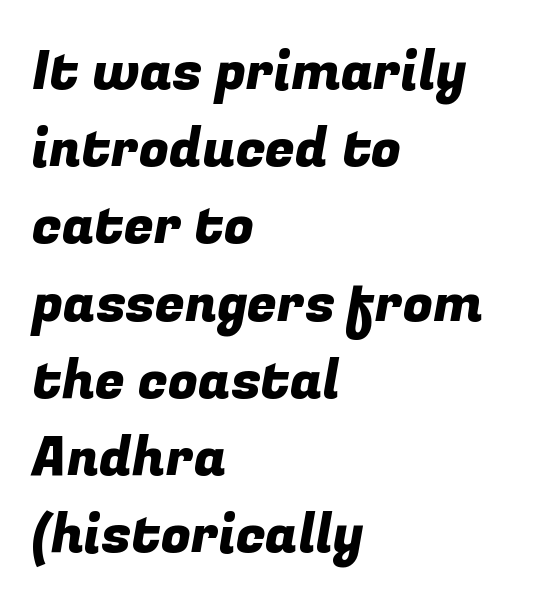
Do the characters align in a grid? No, the font is proportional. No word sits above an underline. Regular leading. Visually the block forms a straight wall on the left and a jagged coastline on the right. Tracking here is standard; glyphs follow each other at the usual distance. Stroke terminals: plain, sans-serif.
